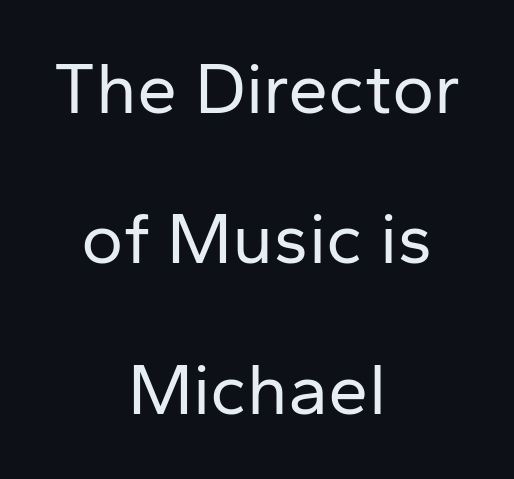
{"serif": "no", "italic": "no", "bold": "no", "weight": "regular", "width": "normal", "stroke_contrast": "low", "x_height": "medium", "monospaced": "no", "underline": "no", "align": "center", "line_spacing": "loose", "line_spacing_ratio": 2.09, "letter_spacing": "normal", "letter_spacing_em": 0.0, "glyph_px": 72}
